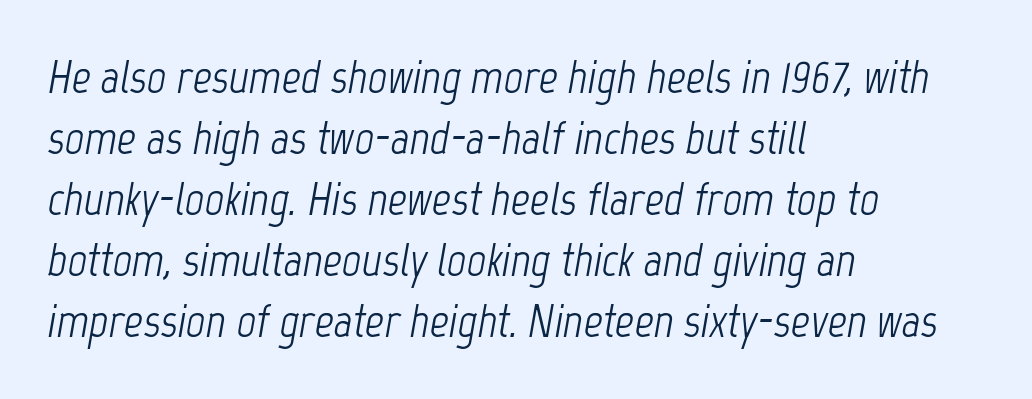
The image shows 47 px light, condensed type, italic (leaning right); set left-aligned, normal line spacing (1.3x), normal letter spacing, not underlined; low stroke contrast and a medium x-height.
